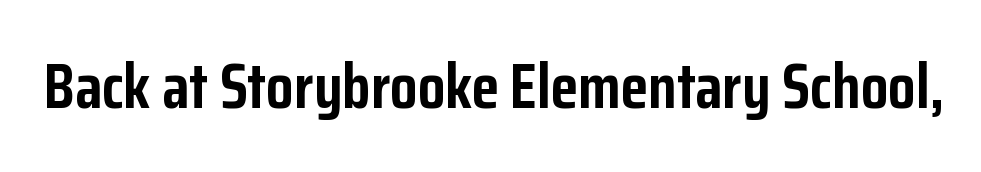
{"serif": "no", "italic": "no", "bold": "yes", "weight": "semibold", "width": "condensed", "stroke_contrast": "low", "x_height": "medium", "monospaced": "no", "underline": "no", "letter_spacing": "normal", "letter_spacing_em": 0.0, "glyph_px": 63}
